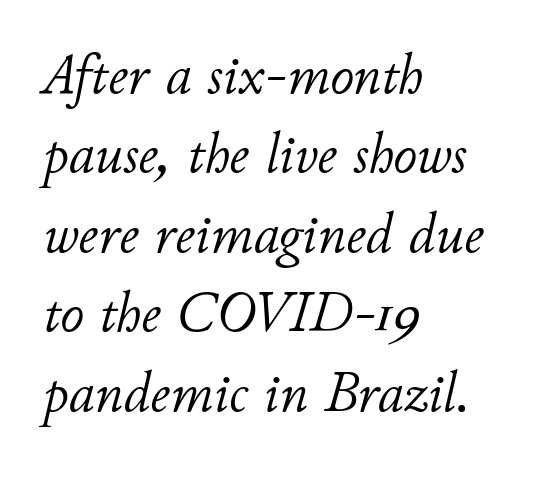
{"italic": "yes", "lean": "right", "slant_degrees": 11, "bold": "no", "weight": "light", "width": "normal", "stroke_contrast": "low", "x_height": "small", "monospaced": "no", "underline": "no", "align": "left", "line_spacing": "normal", "line_spacing_ratio": 1.37, "letter_spacing": "normal", "letter_spacing_em": 0.0, "glyph_px": 58}
